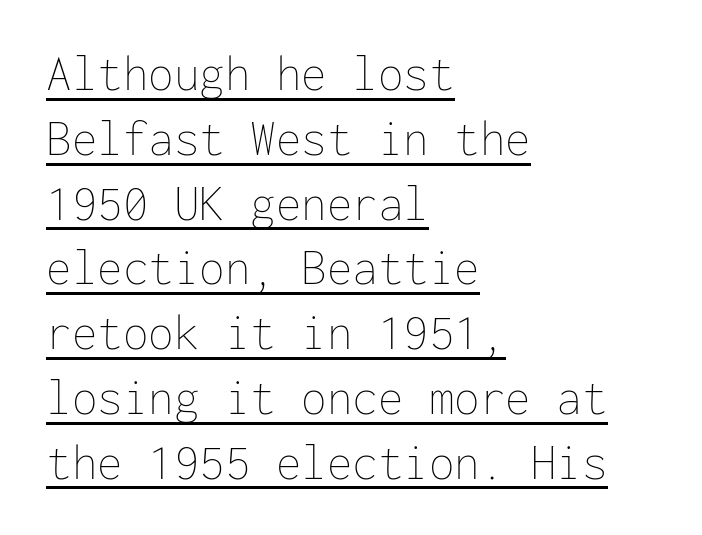
Q: Is the text bold? A: No.
Q: Is the text italic (slanted)? A: No, it is upright.
Q: Is the text underlined? A: Yes.
Q: How is the paragraph aligned? A: Left-aligned.
Q: Is the spacing between letters normal or unusually wide? A: Normal.
Q: Is the spacing between lines tight, normal or loose? A: Normal.
Q: Width (condensed, normal, or wide)? A: Normal.
Q: Stroke contrast? A: Low.
Q: x-height? A: Medium.
Q: Monospaced? A: Yes.
